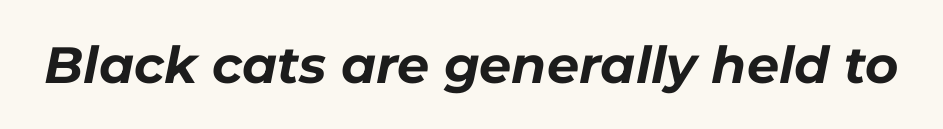
The image shows 51 px bold type, italic (leaning right); set normal letter spacing, not underlined; low stroke contrast and a medium x-height.
